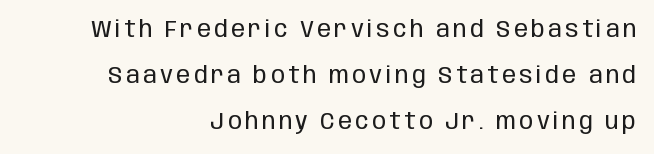
The image shows 23 px text type, upright; set right-aligned, loose line spacing (2.01x), not underlined.
